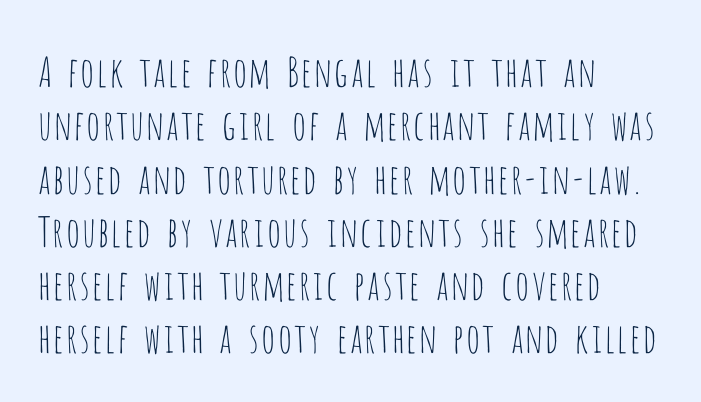
The rendering uses a moderate line-height, typical for paragraphs. The area under the type is left untouched. Which margin do the lines hug? The left one — the right edge is uneven. Posture: vertical.
